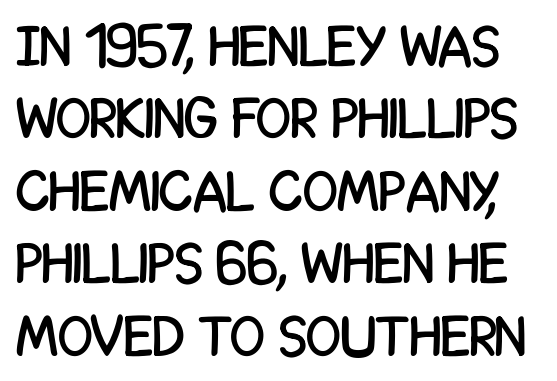
{"serif": "no", "italic": "no", "width": "condensed", "stroke_contrast": "low", "x_height": "large", "monospaced": "no", "underline": "no", "line_spacing": "normal", "line_spacing_ratio": 1.27, "letter_spacing": "normal", "letter_spacing_em": 0.0, "glyph_px": 57}
